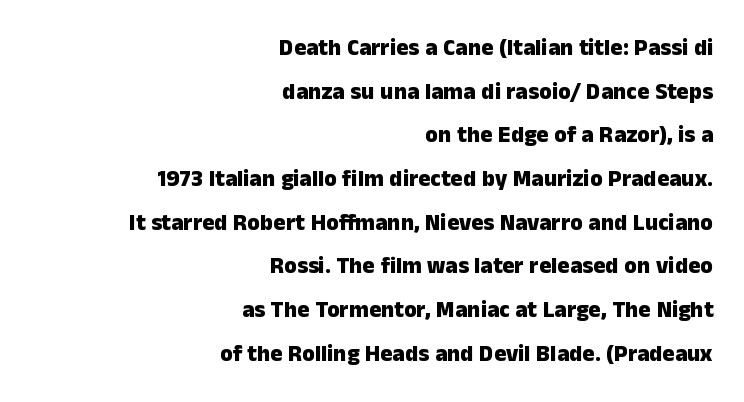
The image shows 23 px bold type, upright; set right-aligned, loose line spacing (1.9x), normal letter spacing, not underlined.
